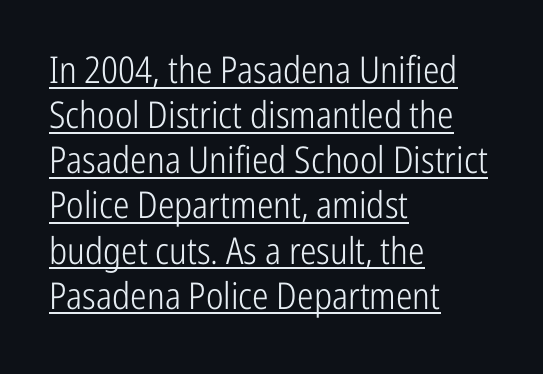
{"serif": "no", "italic": "no", "bold": "no", "weight": "light", "width": "condensed", "stroke_contrast": "low", "x_height": "medium", "monospaced": "no", "underline": "yes", "align": "left", "line_spacing_ratio": 1.22, "letter_spacing": "normal", "letter_spacing_em": 0.0, "glyph_px": 37}
